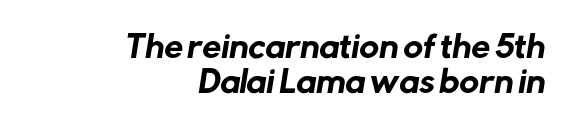
Descender tails drop into unmarked territory. Spacing verdict: proportional, widths tailored to each character. Is the letter spacing exaggerated? No — it looks like the ordinary default. Casual observation: everything's shoved over to the right. No feet cap the strokes, marking this as sans-serif type.
